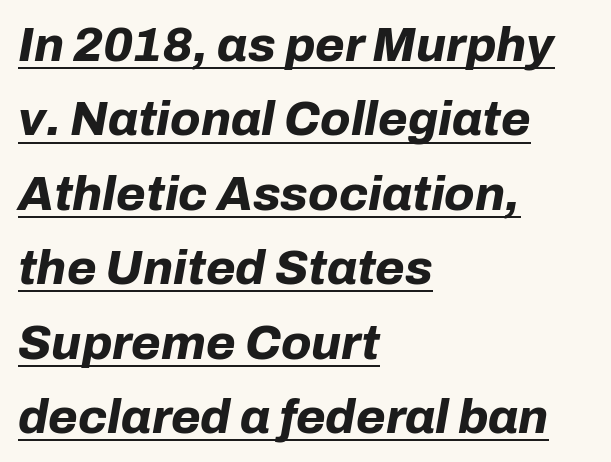
Caption: bold face, heavy strokes. Leading matches the norm, producing a regular column. Character widths vary here, with narrow letters taking less room than wide ones. Notice how a bar underscores the lettering throughout. There is no visible air inserted between adjacent glyphs. Alignment: flush left.
